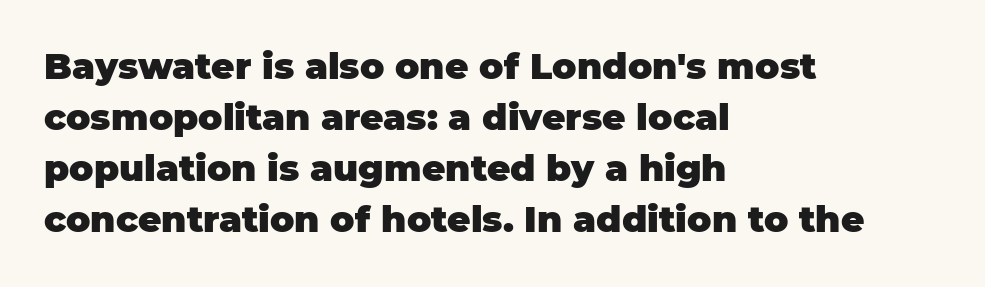
Q: Is the text bold? A: Yes.
Q: Is the text italic (slanted)? A: No, it is upright.
Q: Is the typeface a serif or a sans-serif typeface? A: Sans-serif.
Q: Is the text underlined? A: No.
Q: How is the paragraph aligned? A: Left-aligned.
Q: Is the spacing between letters normal or unusually wide? A: Normal.
Q: Is the spacing between lines tight, normal or loose? A: Normal.
Q: Width (condensed, normal, or wide)? A: Normal.
Q: Stroke contrast? A: Low.
Q: x-height? A: Large.
Q: Monospaced? A: No.
